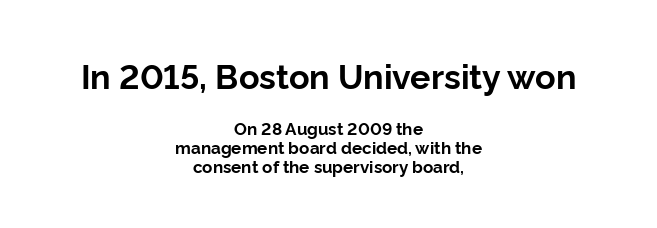
Notice how descenders almost collide with the ascenders below — that's tight leading. Summary of weight: heavy, a full bold. This is the regular roman posture of the typeface. This sample has the flowing, uneven cadence of proportional lettering.
